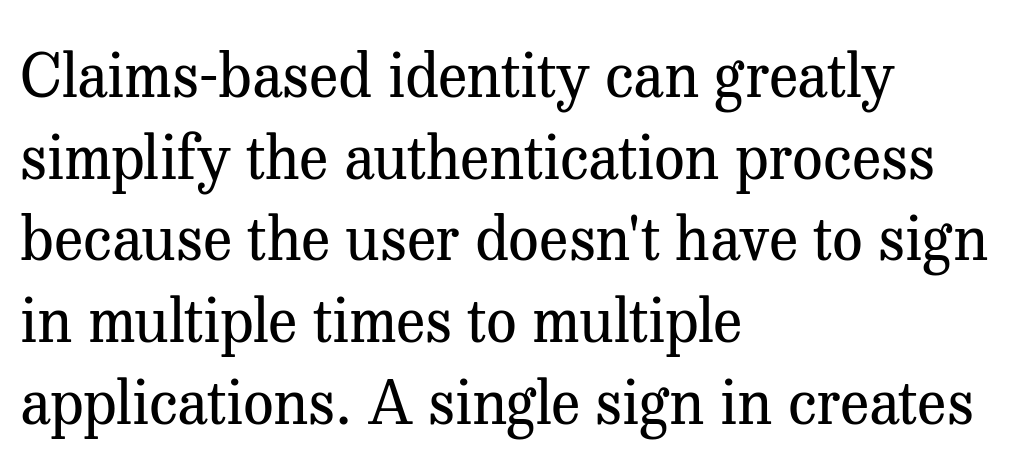
Q: Is the text bold? A: No.
Q: Is the text italic (slanted)? A: No, it is upright.
Q: Is the typeface a serif or a sans-serif typeface? A: Serif.
Q: Is the text underlined? A: No.
Q: How is the paragraph aligned? A: Left-aligned.
Q: Is the spacing between letters normal or unusually wide? A: Normal.
Q: Is the spacing between lines tight, normal or loose? A: Normal.
Q: Width (condensed, normal, or wide)? A: Normal.
Q: Stroke contrast? A: Medium.
Q: x-height? A: Medium.
Q: Monospaced? A: No.
